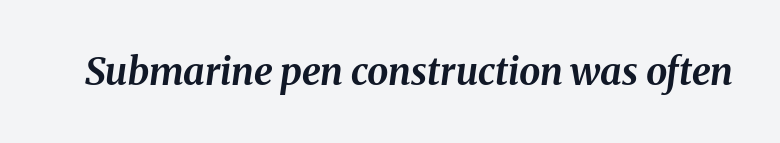
{"italic": "yes", "lean": "right", "slant_degrees": 8, "bold": "yes", "weight": "bold", "width": "normal", "stroke_contrast": "medium", "x_height": "medium", "monospaced": "no", "underline": "no", "letter_spacing": "normal", "letter_spacing_em": 0.0, "glyph_px": 38}
